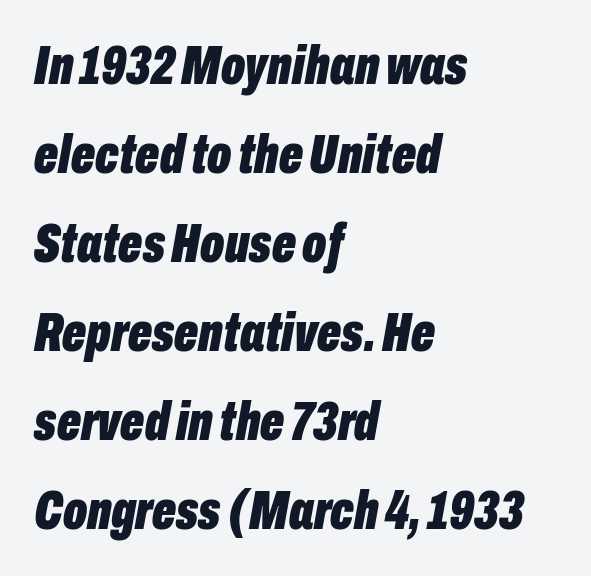
The image shows 56 px bold, condensed type, italic (leaning right); set left-aligned, normal line spacing (1.59x), normal letter spacing, not underlined; low stroke contrast and a medium x-height.
